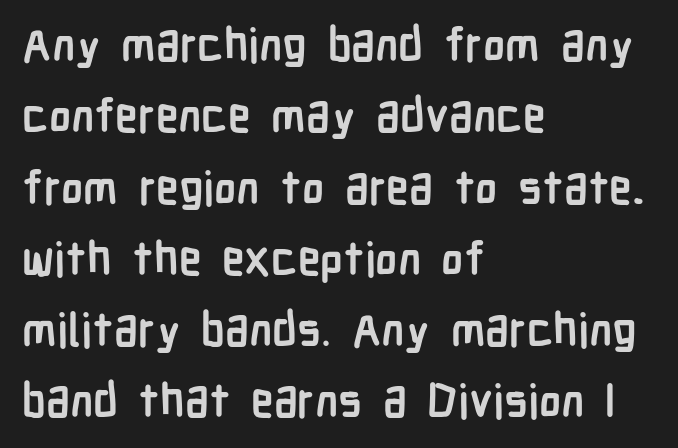
Q: Is the text bold? A: Yes.
Q: Is the text italic (slanted)? A: No, it is upright.
Q: Is the typeface a serif or a sans-serif typeface? A: Sans-serif.
Q: Is the text underlined? A: No.
Q: How is the paragraph aligned? A: Left-aligned.
Q: Is the spacing between letters normal or unusually wide? A: Normal.
Q: Is the spacing between lines tight, normal or loose? A: Normal.
Q: Width (condensed, normal, or wide)? A: Condensed.
Q: Stroke contrast? A: Low.
Q: x-height? A: Medium.
Q: Monospaced? A: No.
